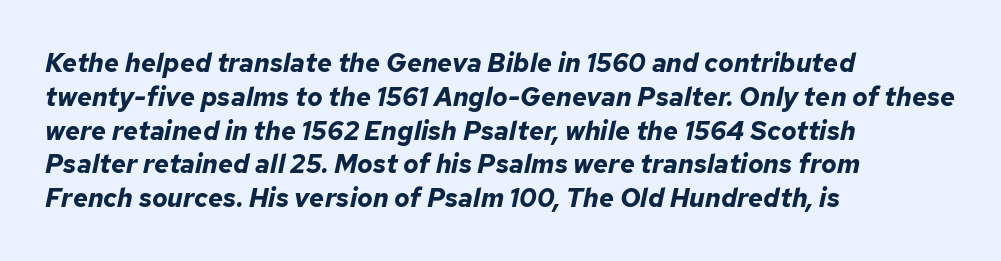
Q: Is the text bold? A: Yes.
Q: Is the text italic (slanted)? A: Yes, it leans right by about 12 degrees.
Q: Is the text underlined? A: No.
Q: How is the paragraph aligned? A: Left-aligned.
Q: Is the spacing between letters normal or unusually wide? A: Normal.
Q: Is the spacing between lines tight, normal or loose? A: Normal.
